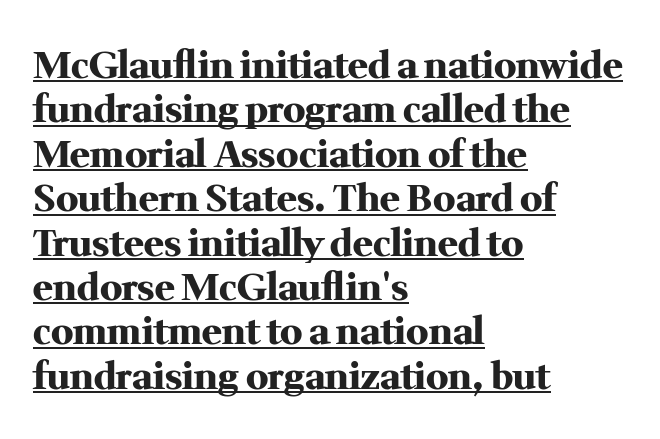
The image shows 37 px heavy serif type, upright; set left-aligned, line spacing 1.2x, normal letter spacing, underlined; medium stroke contrast and a medium x-height.
